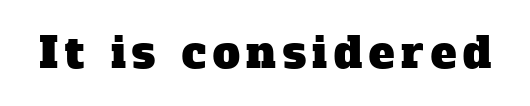
Q: Is the typeface a serif or a sans-serif typeface? A: Serif.
Q: Is the text underlined? A: No.
Q: Width (condensed, normal, or wide)? A: Normal.
Q: Stroke contrast? A: Low.
Q: x-height? A: Medium.
Q: Monospaced? A: No.
